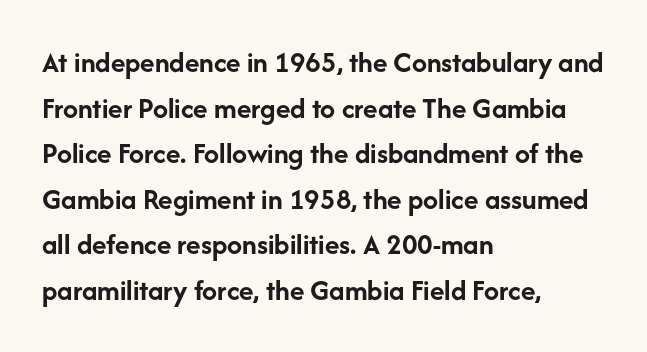
The letters are bold, with thick, heavy strokes. Nope, not italic — everything's standing straight. Left-aligned paragraph, ragged on the right. The font family rendered here belongs to the sans-serif group.
